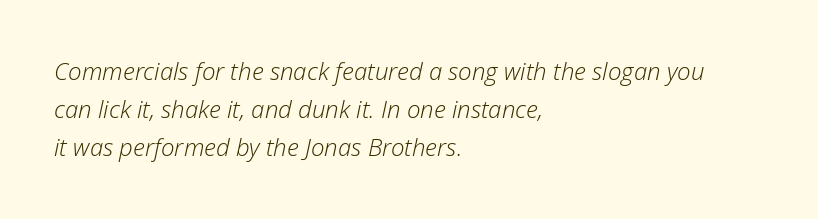
The image shows 24 px text type, italic (leaning right); set left-aligned, normal line spacing (1.59x), normal letter spacing, not underlined.
